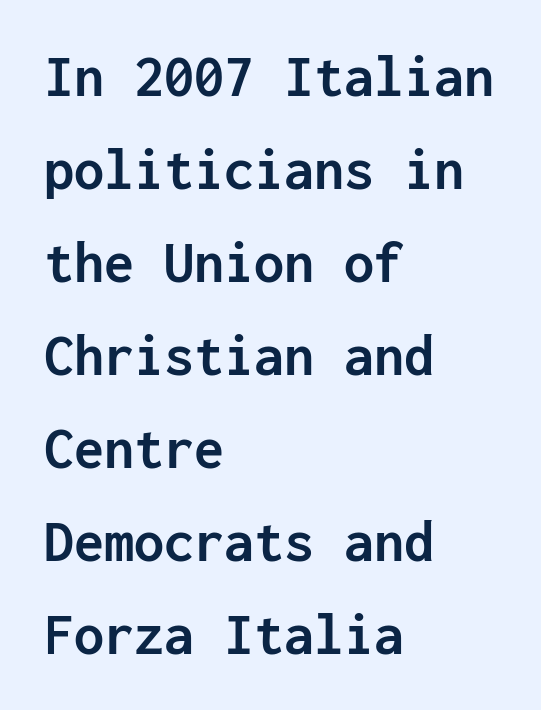
Q: Is the text bold? A: Yes.
Q: Is the text italic (slanted)? A: No, it is upright.
Q: Is the typeface a serif or a sans-serif typeface? A: Sans-serif.
Q: Is the text underlined? A: No.
Q: How is the paragraph aligned? A: Left-aligned.
Q: Is the spacing between letters normal or unusually wide? A: Normal.
Q: Is the spacing between lines tight, normal or loose? A: Normal.
Q: Width (condensed, normal, or wide)? A: Normal.
Q: Stroke contrast? A: Low.
Q: x-height? A: Medium.
Q: Monospaced? A: Yes.
